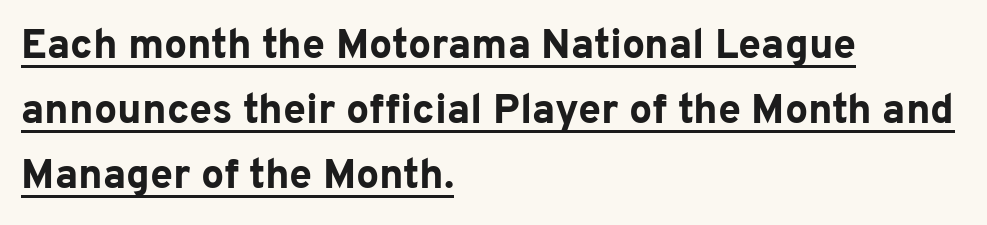
{"serif": "no", "italic": "no", "bold": "yes", "weight": "bold", "width": "normal", "stroke_contrast": "low", "x_height": "medium", "monospaced": "no", "underline": "yes", "align": "left", "line_spacing": "normal", "line_spacing_ratio": 1.58, "letter_spacing": "normal", "letter_spacing_em": 0.0, "glyph_px": 41}
